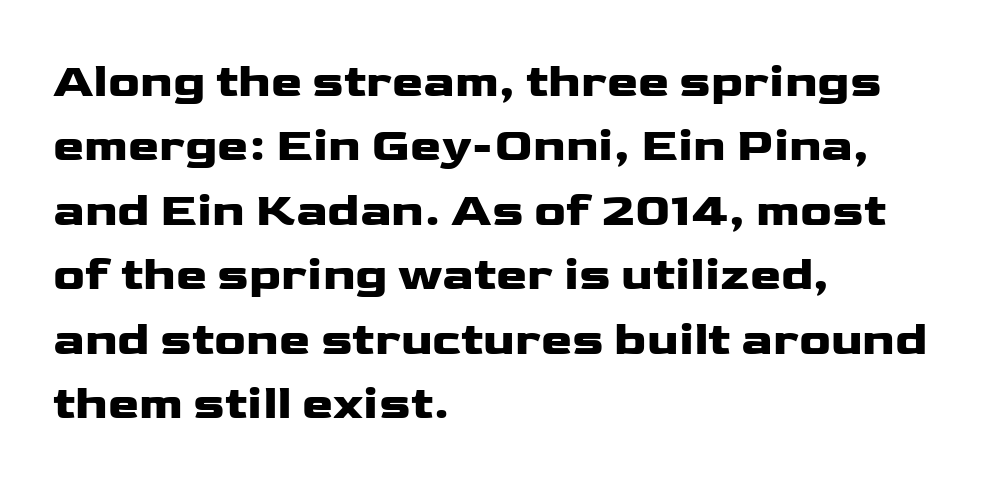
Q: Is the text bold? A: Yes.
Q: Is the text italic (slanted)? A: No, it is upright.
Q: Is the typeface a serif or a sans-serif typeface? A: Sans-serif.
Q: Is the text underlined? A: No.
Q: How is the paragraph aligned? A: Left-aligned.
Q: Is the spacing between letters normal or unusually wide? A: Normal.
Q: Is the spacing between lines tight, normal or loose? A: Normal.
Q: Width (condensed, normal, or wide)? A: Wide.
Q: Stroke contrast? A: Low.
Q: x-height? A: Medium.
Q: Monospaced? A: No.
